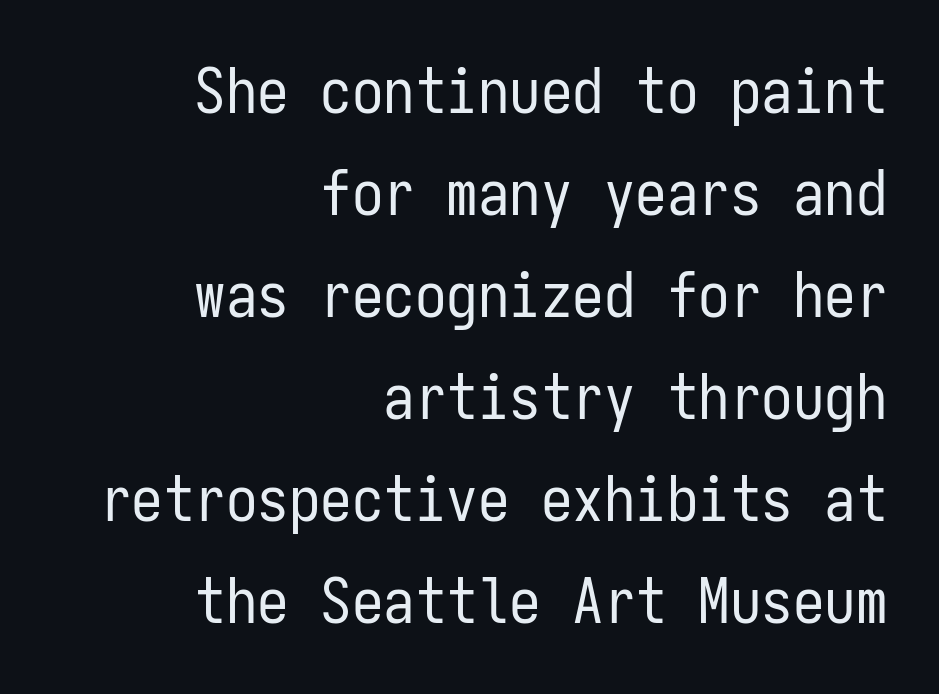
The image shows 63 px regular-weight, condensed sans-serif type, upright, monospaced; set right-aligned, normal line spacing (1.62x), normal letter spacing, not underlined; low stroke contrast and a medium x-height.
